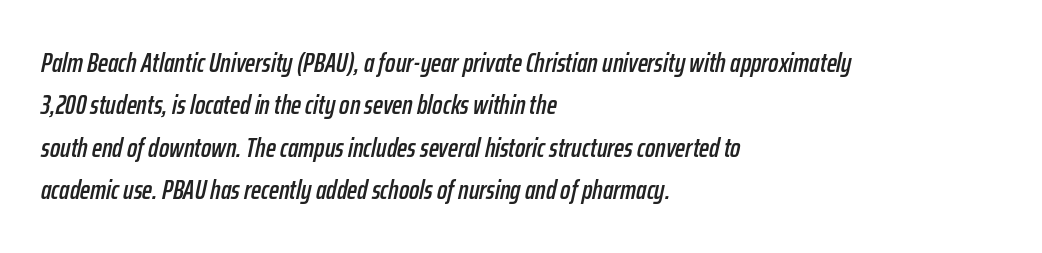
{"italic": "yes", "lean": "right", "slant_degrees": 12, "underline": "no", "align": "left", "line_spacing": "normal", "line_spacing_ratio": 1.57, "letter_spacing": "normal", "letter_spacing_em": 0.0, "glyph_px": 27}
